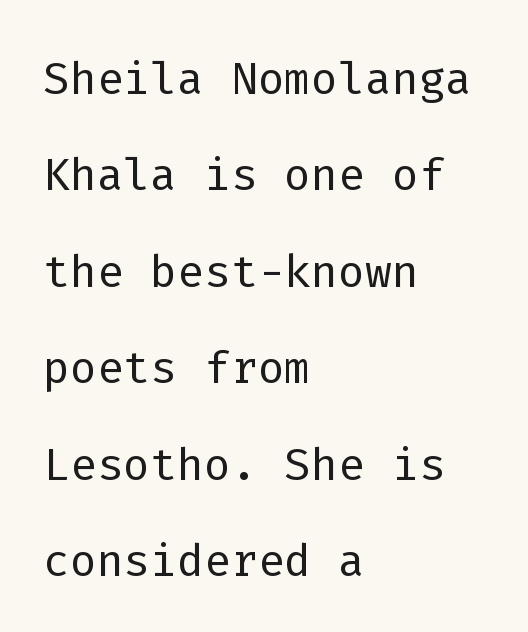
How are the letters spaced? Ordinarily, with no added tracking. The lines in this sample share a left origin and differ only in where they stop. Any mark beneath the type? The region is blank. Is the type heavy? It reads as light-to-regular instead. The block of text has a typical density, with ordinary space between rows.
